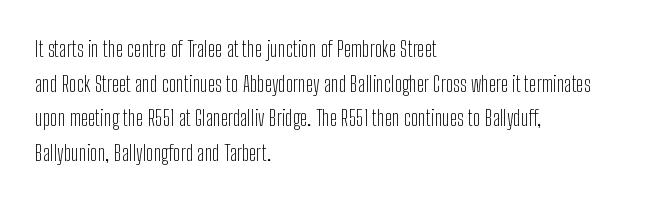
The image shows 22 px text type, upright; set left-aligned, normal line spacing (1.57x), normal letter spacing, not underlined.
